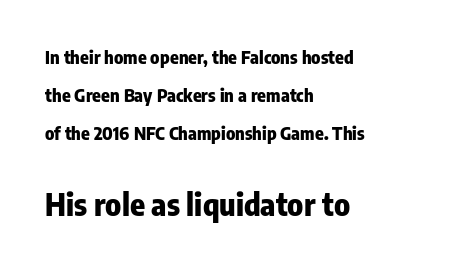
Q: Is the text bold? A: Yes.
Q: Is the text italic (slanted)? A: No, it is upright.
Q: Is the typeface a serif or a sans-serif typeface? A: Sans-serif.
Q: Is the text underlined? A: No.
Q: How is the paragraph aligned? A: Left-aligned.
Q: Is the spacing between letters normal or unusually wide? A: Normal.
Q: Is the spacing between lines tight, normal or loose? A: Loose.
Q: Which block of text is set in a larger size, the first (top) or the second (bottom)? A: The second (bottom) one.
Q: Width (condensed, normal, or wide)? A: Condensed.
Q: Stroke contrast? A: Low.
Q: x-height? A: Medium.
Q: Monospaced? A: No.
